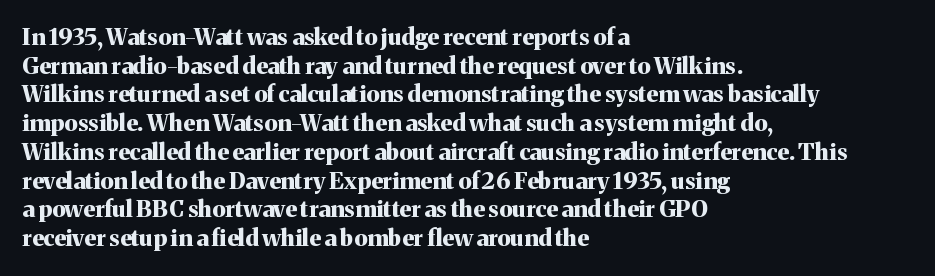
Q: Is the text bold? A: Yes.
Q: Is the text italic (slanted)? A: No, it is upright.
Q: Is the text underlined? A: No.
Q: How is the paragraph aligned? A: Left-aligned.
Q: Is the spacing between letters normal or unusually wide? A: Normal.
Q: Is the spacing between lines tight, normal or loose? A: Normal.
